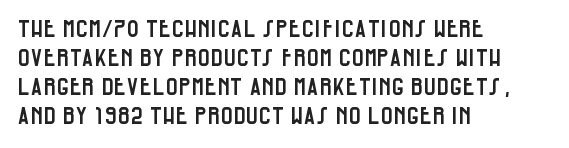
Posture: straight, roman, zero tilt. The passage shown is not underscored anywhere. The rendering anchors every line to the left-hand side. The gaps between neighbouring characters are ordinary and unremarkable.
